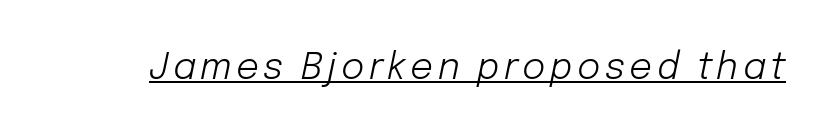
Q: Is the text bold? A: No.
Q: Is the text italic (slanted)? A: Yes, it leans right by about 12 degrees.
Q: Is the text underlined? A: Yes.
Q: Width (condensed, normal, or wide)? A: Normal.
Q: Stroke contrast? A: Low.
Q: x-height? A: Medium.
Q: Monospaced? A: No.
